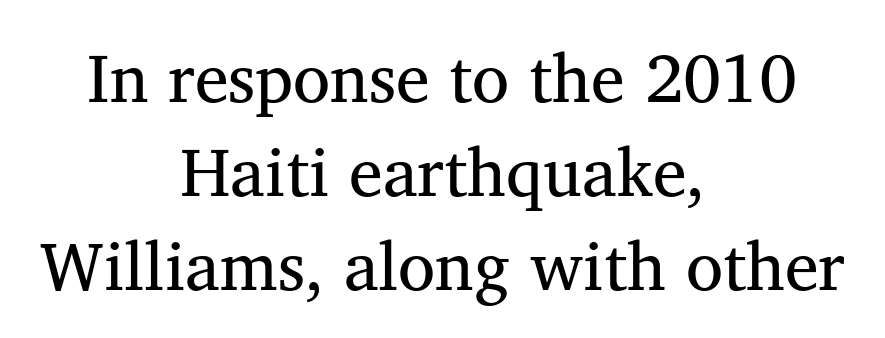
The image shows 68 px regular-weight serif type, upright; set centered, normal line spacing (1.38x), normal letter spacing, not underlined; medium stroke contrast and a medium x-height.
